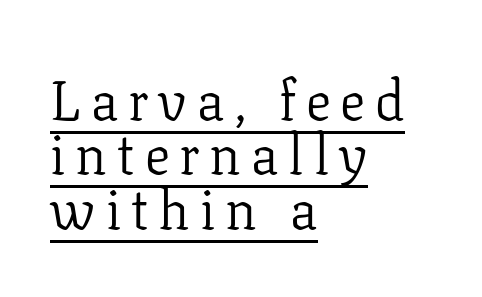
You could not count columns in this text — the font is proportionally spaced. No chunkiness to these letters — they're not bold. Horizontally, the lines are justified to the leading edge only. Check where the strokes stop: tiny serifs finish them off.
